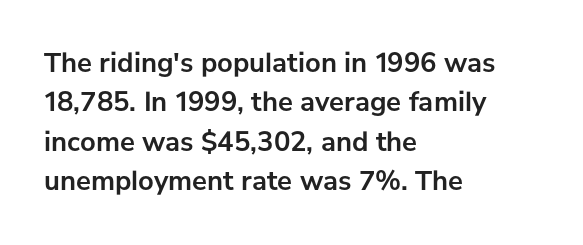
{"serif": "no", "italic": "no", "bold": "yes", "weight": "semibold", "width": "normal", "stroke_contrast": "low", "x_height": "medium", "monospaced": "no", "underline": "no", "align": "left", "line_spacing": "normal", "line_spacing_ratio": 1.41, "letter_spacing": "normal", "letter_spacing_em": 0.0, "glyph_px": 28}
